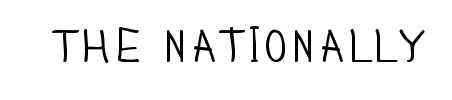
Anything drawn beneath the words? Only blank space. Heaviness? Minimal to ordinary, like unemphasized prose. The type family on display is of the sans-serif kind. You could not count columns in this text — the font is proportionally spaced. Every character sits straight up, as roman type does.
